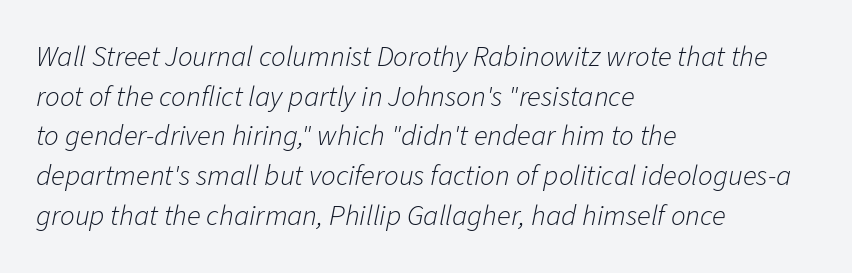
{"italic": "yes", "lean": "right", "slant_degrees": 11, "bold": "no", "weight": "light", "width": "normal", "stroke_contrast": "low", "x_height": "medium", "monospaced": "no", "underline": "no", "align": "left", "line_spacing": "normal", "line_spacing_ratio": 1.37, "letter_spacing": "normal", "letter_spacing_em": 0.0, "glyph_px": 29}
